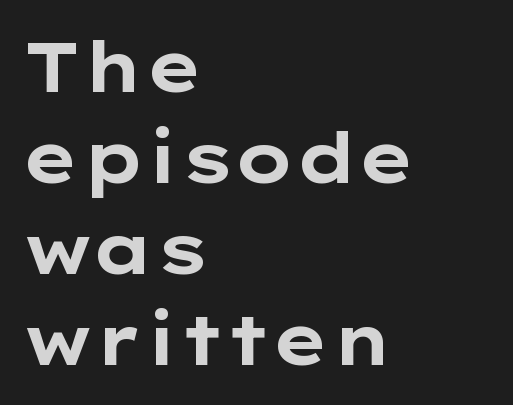
The letters stand upright; this is a roman face. Character widths vary here, with narrow letters taking less room than wide ones. Quick note: underline off. All the whitespace from short lines collects on the right. The line texture is even and compact thanks to regular tracking. To sum up the face: it is a sans, with no serifs.
